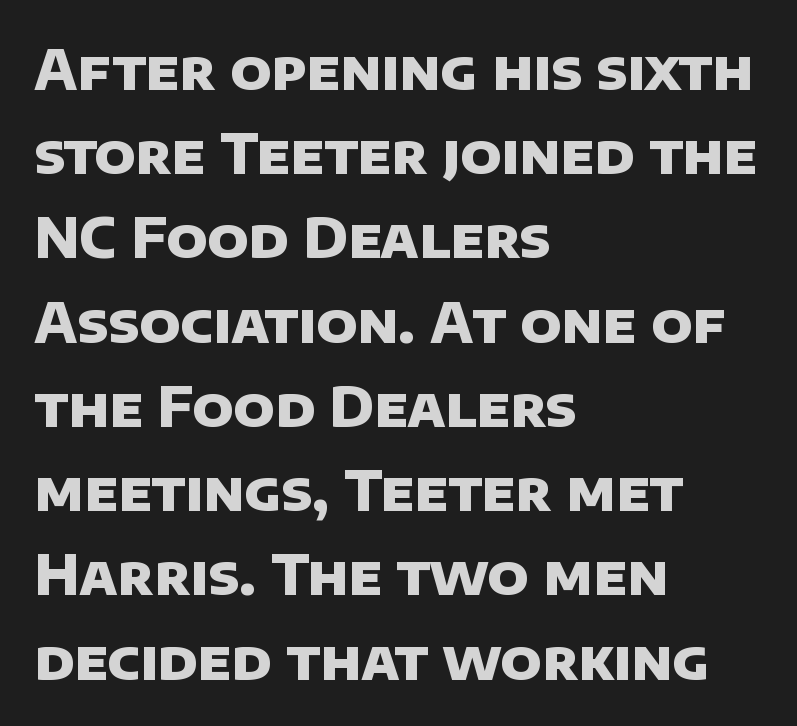
Q: Is the text bold? A: Yes.
Q: Is the typeface a serif or a sans-serif typeface? A: Sans-serif.
Q: Is the text underlined? A: No.
Q: How is the paragraph aligned? A: Left-aligned.
Q: Is the spacing between letters normal or unusually wide? A: Normal.
Q: Is the spacing between lines tight, normal or loose? A: Normal.
Q: Width (condensed, normal, or wide)? A: Normal.
Q: Stroke contrast? A: Low.
Q: x-height? A: Large.
Q: Monospaced? A: No.
